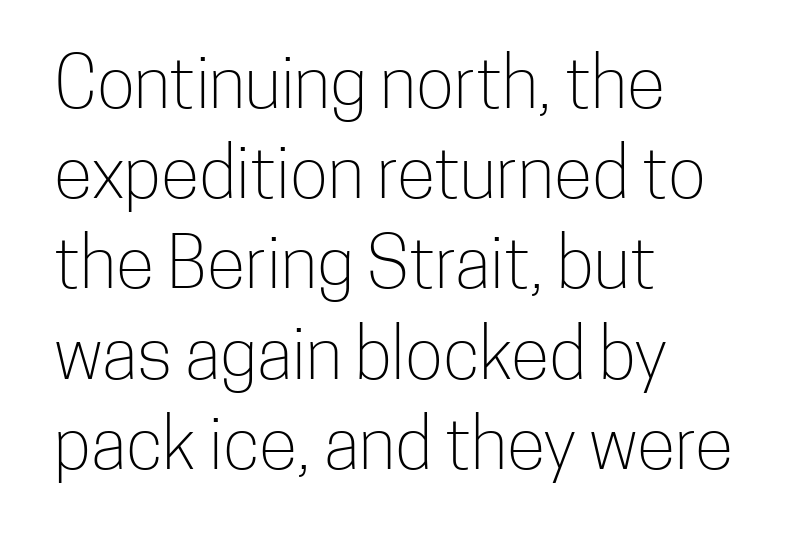
{"serif": "no", "italic": "no", "bold": "no", "weight": "light", "width": "condensed", "stroke_contrast": "low", "x_height": "medium", "monospaced": "no", "underline": "no", "align": "left", "line_spacing": "normal", "line_spacing_ratio": 1.27, "letter_spacing": "normal", "letter_spacing_em": 0.0, "glyph_px": 71}
